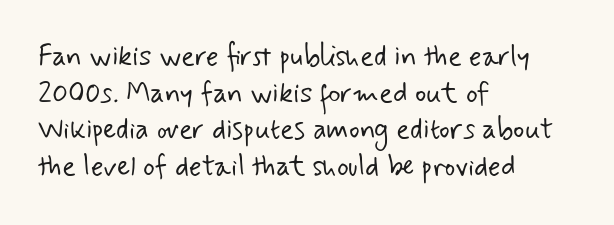
The image shows 28 px light sans-serif type; set left-aligned, normal line spacing (1.31x), normal letter spacing, not underlined; low stroke contrast and a small x-height.
